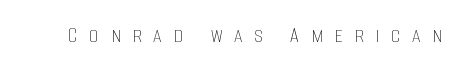
The image shows 24 px text type, upright; set unusually wide letter spacing (+0.48 em), not underlined.
